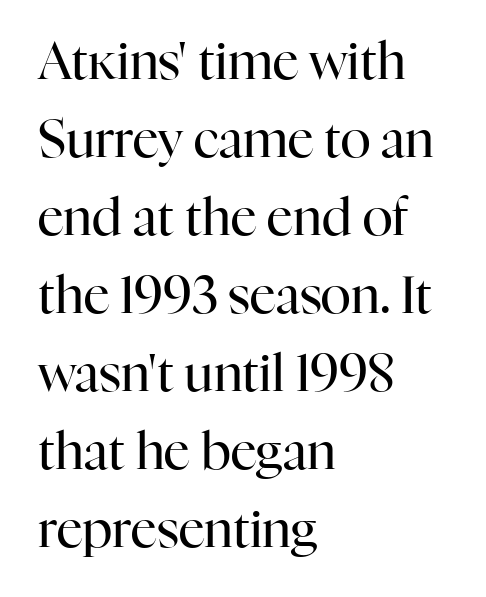
The image shows 51 px regular-weight serif type, upright; set left-aligned, normal line spacing (1.53x), normal letter spacing, not underlined; high stroke contrast and a medium x-height.
